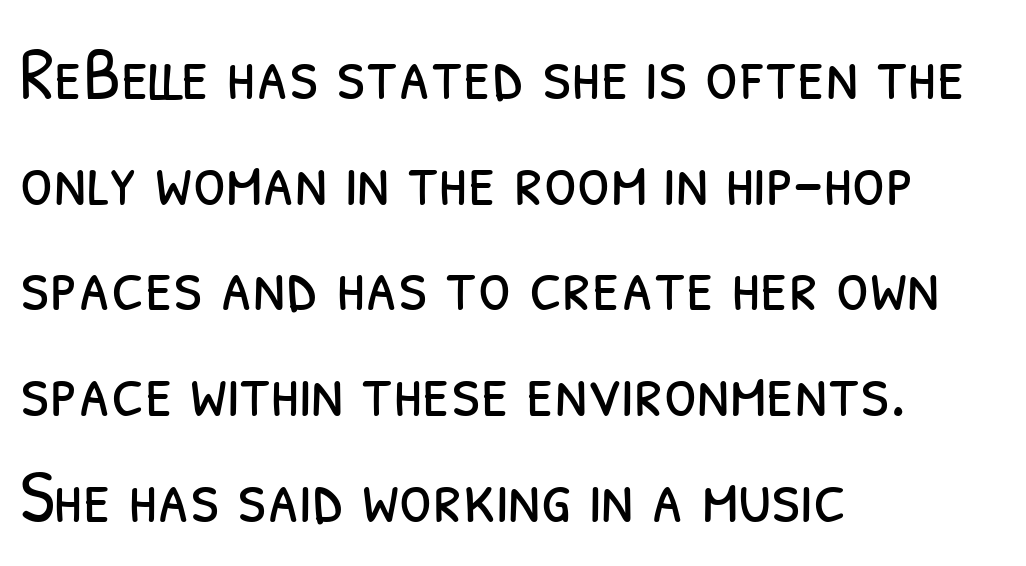
The image shows 75 px light, condensed sans-serif type; set left-aligned, normal line spacing (1.41x), normal letter spacing, not underlined; low stroke contrast and a medium x-height.
